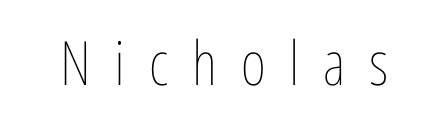
Q: Is the text bold? A: No.
Q: Is the text italic (slanted)? A: No, it is upright.
Q: Is the text underlined? A: No.
Q: Is the spacing between letters normal or unusually wide? A: Unusually wide.
Q: Width (condensed, normal, or wide)? A: Condensed.
Q: Stroke contrast? A: Low.
Q: x-height? A: Medium.
Q: Monospaced? A: No.
